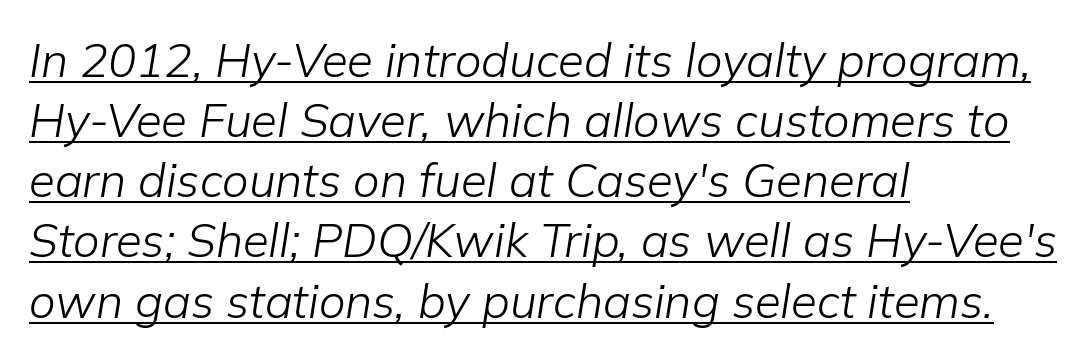
Stems here are at most as thick as an everyday book face. Horizontal bands of white between lines are of average thickness. The passage shown has conventional tracking throughout. Has an underline been added? It has. It's the slanting kind of type.
